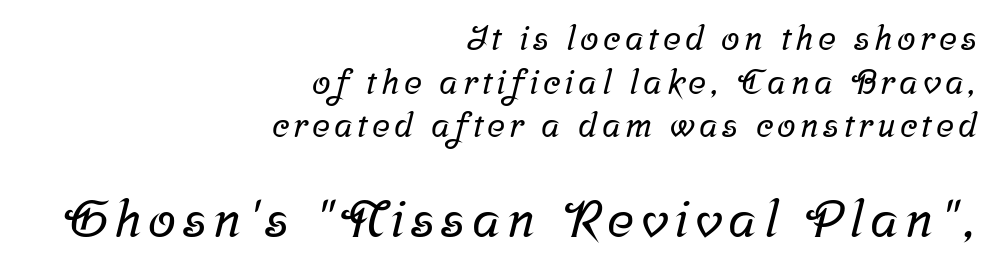
The image shows 51 px text type; set right-aligned, normal line spacing (1.28x), not underlined; the second (bottom) block is 1.5x larger; low stroke contrast and a medium x-height.
